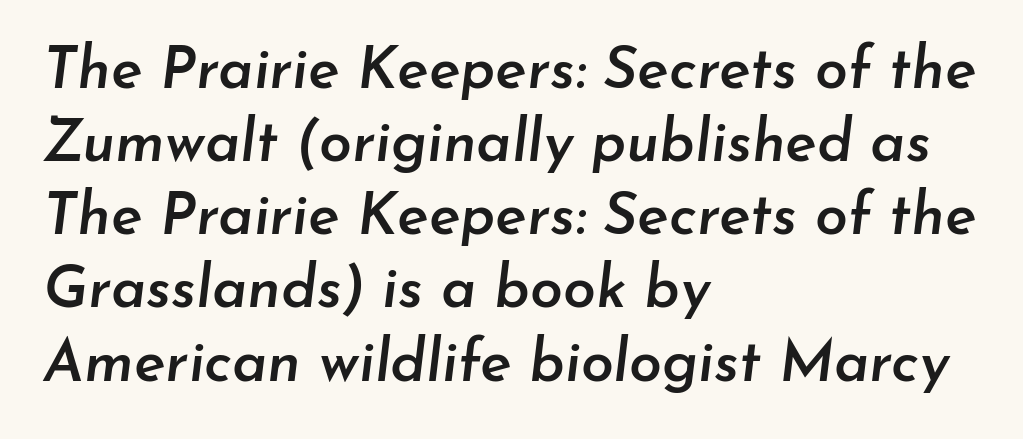
The image shows 59 px semibold type, italic (leaning right); set left-aligned, line spacing 1.24x, normal letter spacing, not underlined; low stroke contrast and a small x-height.
